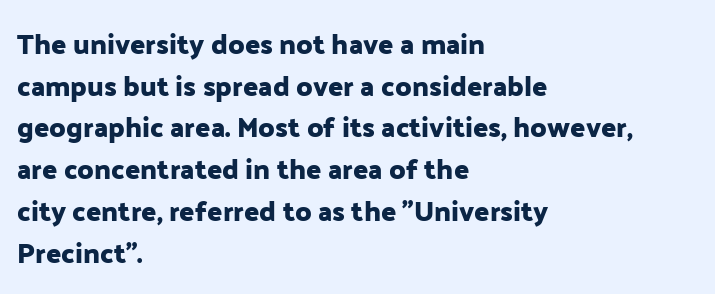
Q: Is the text italic (slanted)? A: No, it is upright.
Q: Is the typeface a serif or a sans-serif typeface? A: Sans-serif.
Q: Is the text underlined? A: No.
Q: How is the paragraph aligned? A: Left-aligned.
Q: Is the spacing between letters normal or unusually wide? A: Normal.
Q: Is the spacing between lines tight, normal or loose? A: Normal.
Q: Width (condensed, normal, or wide)? A: Normal.
Q: Stroke contrast? A: Low.
Q: x-height? A: Medium.
Q: Monospaced? A: No.
